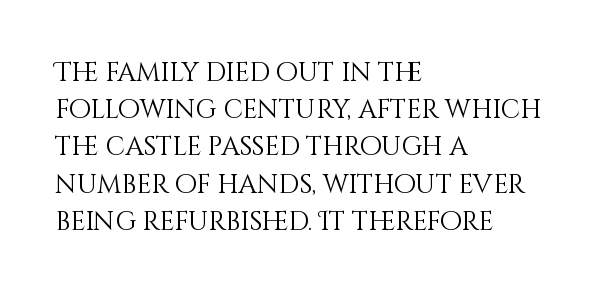
Q: Is the text bold? A: No.
Q: Is the text italic (slanted)? A: No, it is upright.
Q: Is the text underlined? A: No.
Q: How is the paragraph aligned? A: Left-aligned.
Q: Is the spacing between letters normal or unusually wide? A: Normal.
Q: Is the spacing between lines tight, normal or loose? A: Normal.
